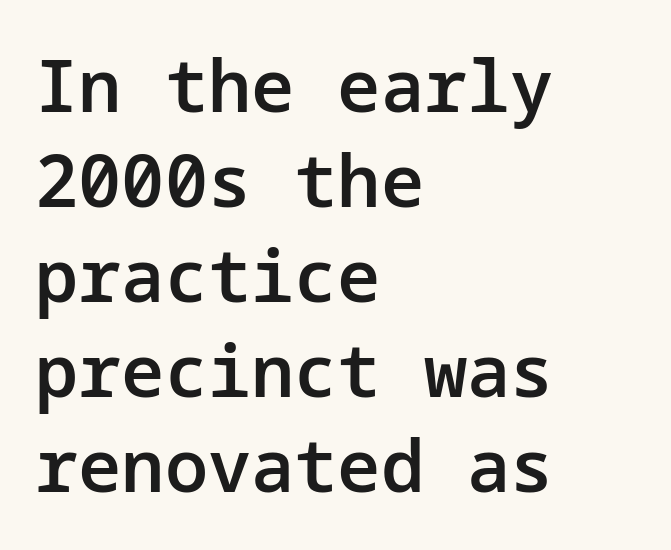
Q: Is the text bold? A: Semi-bold.
Q: Is the text italic (slanted)? A: No, it is upright.
Q: Is the typeface a serif or a sans-serif typeface? A: Sans-serif.
Q: Is the text underlined? A: No.
Q: How is the paragraph aligned? A: Left-aligned.
Q: Is the spacing between letters normal or unusually wide? A: Normal.
Q: Is the spacing between lines tight, normal or loose? A: Normal.
Q: Width (condensed, normal, or wide)? A: Normal.
Q: Stroke contrast? A: Low.
Q: x-height? A: Medium.
